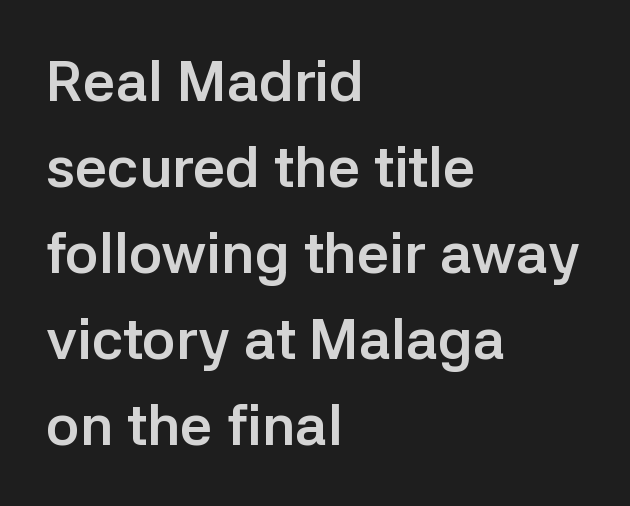
Q: Is the text bold? A: Yes.
Q: Is the text italic (slanted)? A: No, it is upright.
Q: Is the typeface a serif or a sans-serif typeface? A: Sans-serif.
Q: Is the text underlined? A: No.
Q: How is the paragraph aligned? A: Left-aligned.
Q: Is the spacing between letters normal or unusually wide? A: Normal.
Q: Is the spacing between lines tight, normal or loose? A: Normal.
Q: Width (condensed, normal, or wide)? A: Normal.
Q: Stroke contrast? A: Low.
Q: x-height? A: Medium.
Q: Monospaced? A: No.
